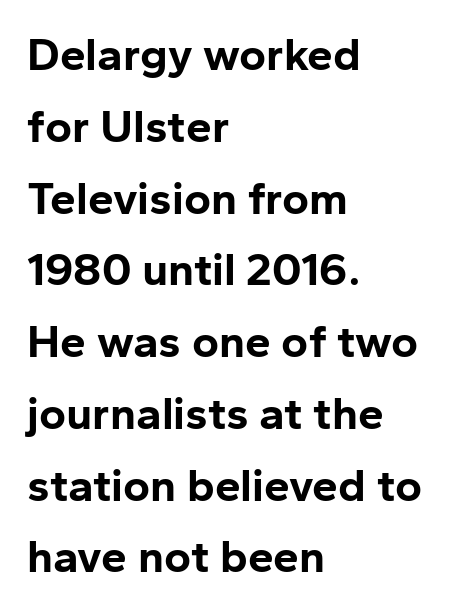
The image shows 46 px bold sans-serif type, upright; set left-aligned, normal line spacing (1.56x), normal letter spacing, not underlined; low stroke contrast and a medium x-height.
